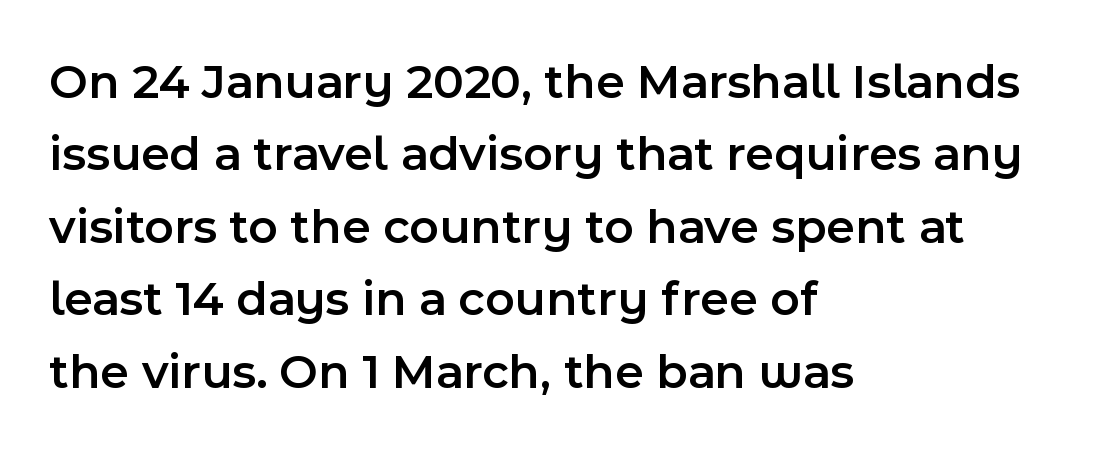
Q: Is the text bold? A: Semi-bold.
Q: Is the text italic (slanted)? A: No, it is upright.
Q: Is the typeface a serif or a sans-serif typeface? A: Sans-serif.
Q: Is the text underlined? A: No.
Q: How is the paragraph aligned? A: Left-aligned.
Q: Is the spacing between letters normal or unusually wide? A: Normal.
Q: Is the spacing between lines tight, normal or loose? A: Normal.
Q: Width (condensed, normal, or wide)? A: Normal.
Q: x-height? A: Medium.
Q: Monospaced? A: No.
